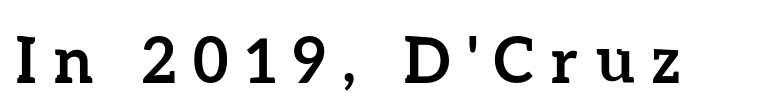
{"italic": "no", "bold": "yes", "weight": "semibold", "width": "normal", "stroke_contrast": "low", "x_height": "medium", "monospaced": "no", "underline": "no", "letter_spacing": "wide", "letter_spacing_em": 0.28, "glyph_px": 62}
